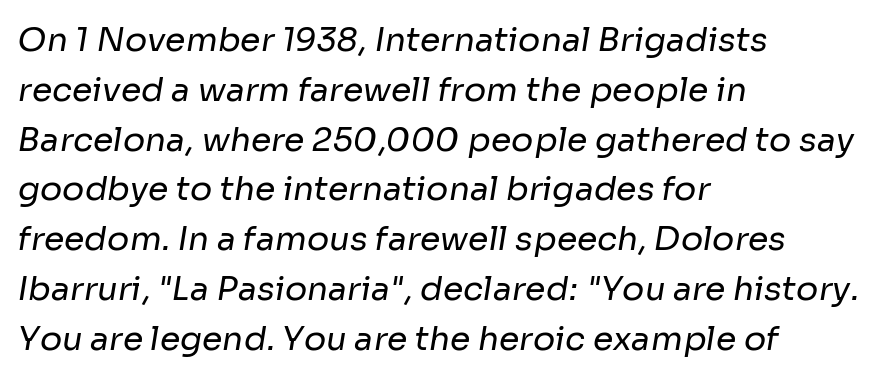
The image shows 33 px regular-weight sans-serif type; set left-aligned, normal line spacing (1.51x), normal letter spacing, not underlined; low stroke contrast and a medium x-height.
